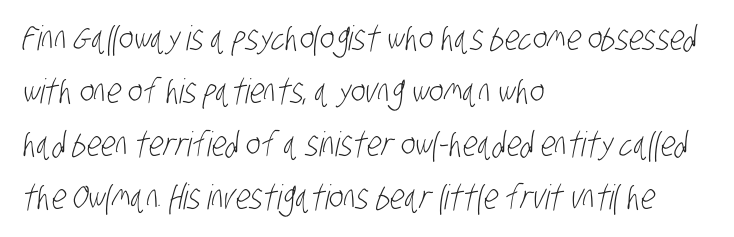
Q: Is the text bold? A: No.
Q: Is the typeface a serif or a sans-serif typeface? A: Sans-serif.
Q: Is the text underlined? A: No.
Q: How is the paragraph aligned? A: Left-aligned.
Q: Is the spacing between letters normal or unusually wide? A: Normal.
Q: Is the spacing between lines tight, normal or loose? A: Normal.
Q: Width (condensed, normal, or wide)? A: Condensed.
Q: Stroke contrast? A: Low.
Q: x-height? A: Large.
Q: Monospaced? A: No.
